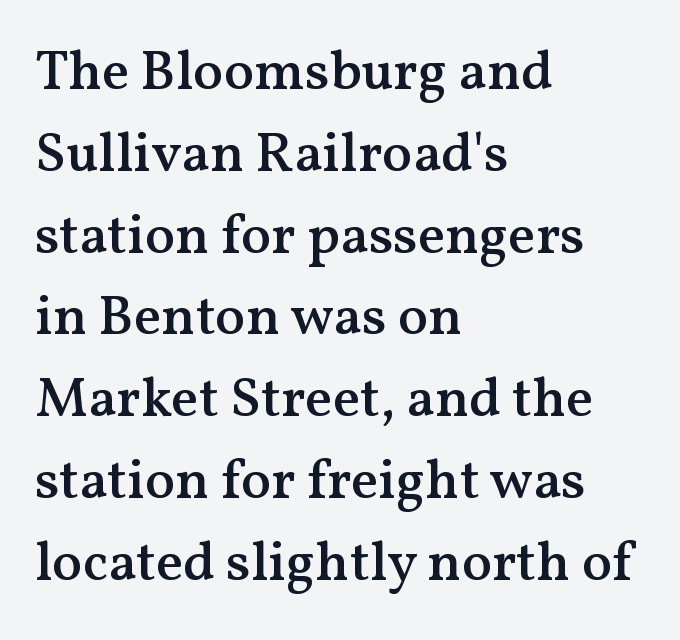
The typesetter chose a ragged-right arrangement here. Underline: absent. Each letter keeps its own natural width here, so spacing adapts to shape. What kind of face is this? One with serifs.
